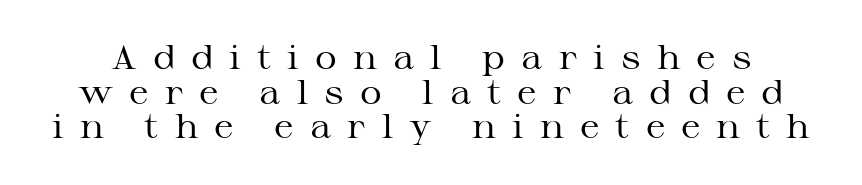
The image shows 34 px regular-weight, wide serif type, upright; set tight line spacing (1.02x), unusually wide letter spacing (+0.47 em), not underlined; medium stroke contrast and a medium x-height.
